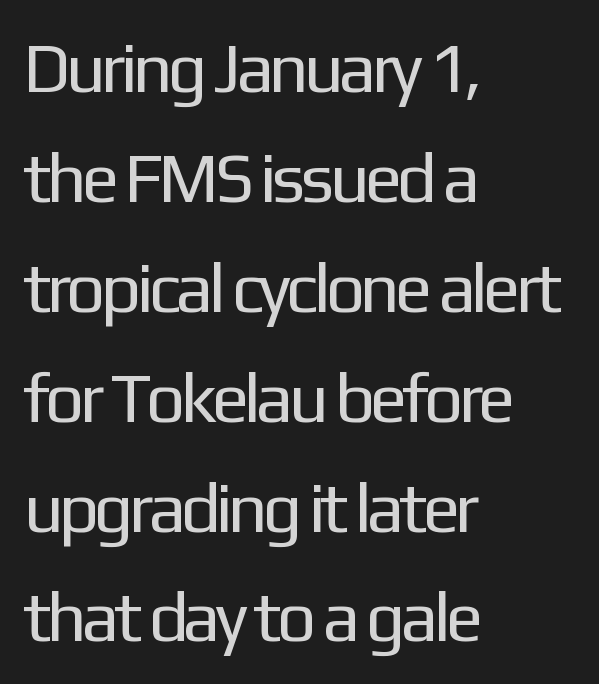
Q: Is the text bold? A: No.
Q: Is the text italic (slanted)? A: No, it is upright.
Q: Is the typeface a serif or a sans-serif typeface? A: Sans-serif.
Q: Is the text underlined? A: No.
Q: How is the paragraph aligned? A: Left-aligned.
Q: Is the spacing between letters normal or unusually wide? A: Normal.
Q: Is the spacing between lines tight, normal or loose? A: Normal.
Q: Width (condensed, normal, or wide)? A: Normal.
Q: Stroke contrast? A: Low.
Q: x-height? A: Medium.
Q: Monospaced? A: No.
